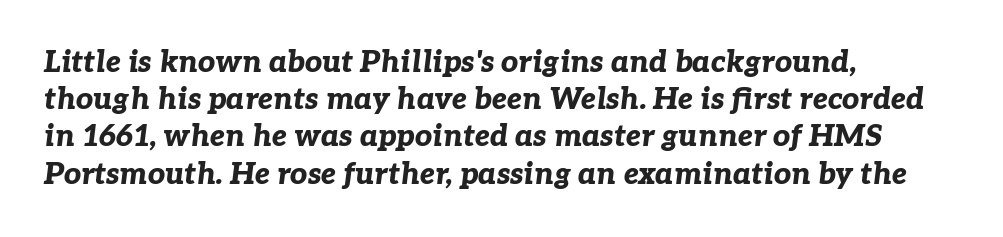
Q: Is the text bold? A: Yes.
Q: Is the text italic (slanted)? A: Yes, it leans right by about 7 degrees.
Q: Is the text underlined? A: No.
Q: How is the paragraph aligned? A: Left-aligned.
Q: Is the spacing between letters normal or unusually wide? A: Normal.
Q: Width (condensed, normal, or wide)? A: Normal.
Q: Stroke contrast? A: Low.
Q: x-height? A: Medium.
Q: Monospaced? A: No.
